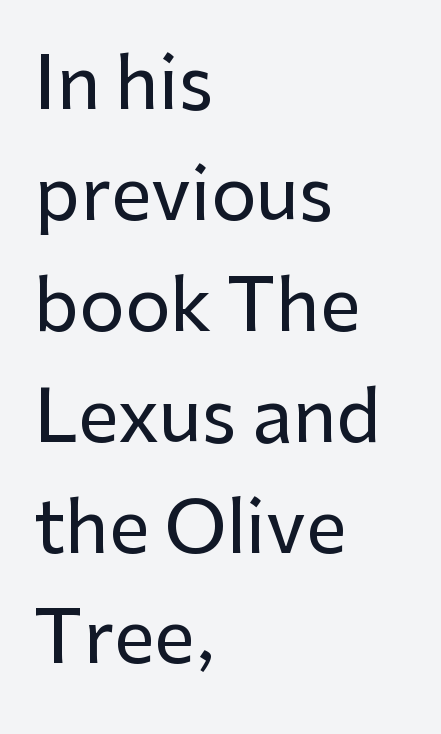
These lines were composed using upright roman letters. A normal amount of white space separates one row of letters from the next. This sample uses plain, unmodified letter spacing. Grotesque or geometric, the face here clearly has no serifs. The setting favours the left margin, as ordinary paragraphs usually do.
